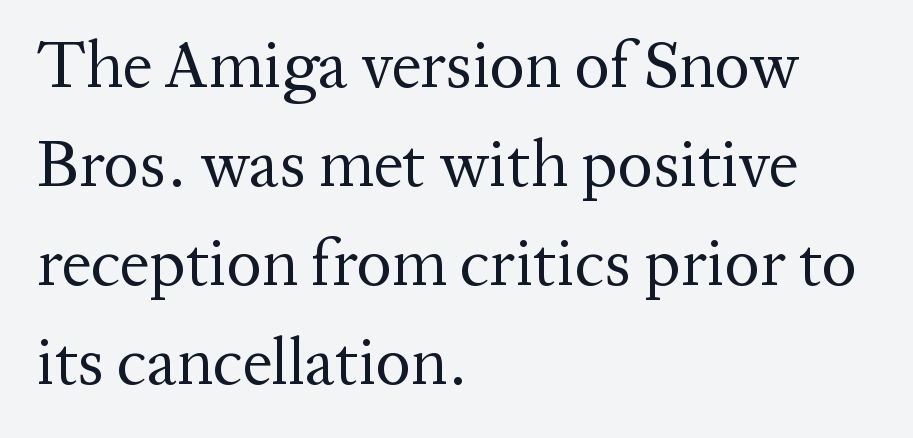
Q: Is the text bold? A: No.
Q: Is the text italic (slanted)? A: No, it is upright.
Q: Is the typeface a serif or a sans-serif typeface? A: Serif.
Q: Is the text underlined? A: No.
Q: How is the paragraph aligned? A: Left-aligned.
Q: Is the spacing between letters normal or unusually wide? A: Normal.
Q: Is the spacing between lines tight, normal or loose? A: Normal.
Q: Width (condensed, normal, or wide)? A: Normal.
Q: Stroke contrast? A: Medium.
Q: x-height? A: Medium.
Q: Monospaced? A: No.
